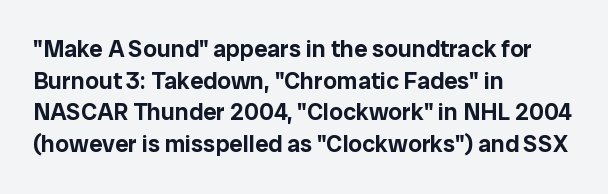
The image shows 24 px text type, upright; set left-aligned, normal line spacing (1.32x), normal letter spacing, not underlined.
